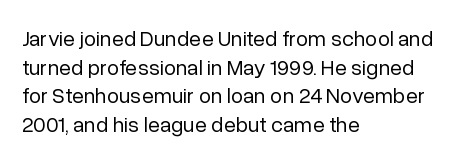
Q: Is the text bold? A: No.
Q: Is the text italic (slanted)? A: No, it is upright.
Q: Is the text underlined? A: No.
Q: How is the paragraph aligned? A: Left-aligned.
Q: Is the spacing between letters normal or unusually wide? A: Normal.
Q: Is the spacing between lines tight, normal or loose? A: Normal.
